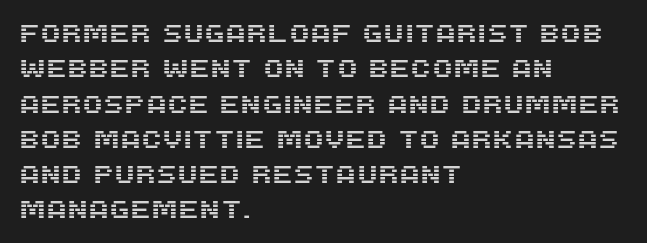
The passage shown stacks its lines at a standard gap. No extra tracking has been applied to these lines. Compared with a centered layout, this one pins lines to the left instead. The area under the type is left untouched. When letters stand straight like this, we call the style roman or upright.
